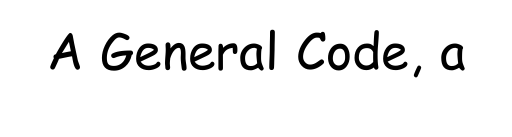
The image shows 50 px regular-weight, condensed sans-serif type, upright; set normal letter spacing, not underlined; low stroke contrast and a medium x-height.
